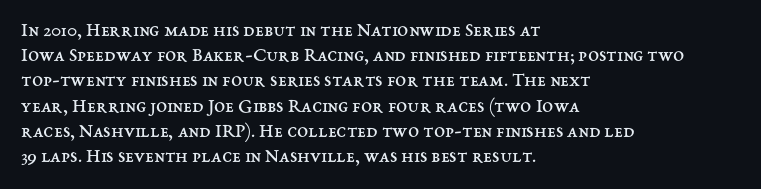
How would I describe the line gaps? Plain and ordinary. Stem width sits at or under what a default text font uses. Posture: straight, roman, zero tilt. Underlining? Definitely not there. How are the letters spaced? Ordinarily, with no added tracking. Alignment: flush left.
